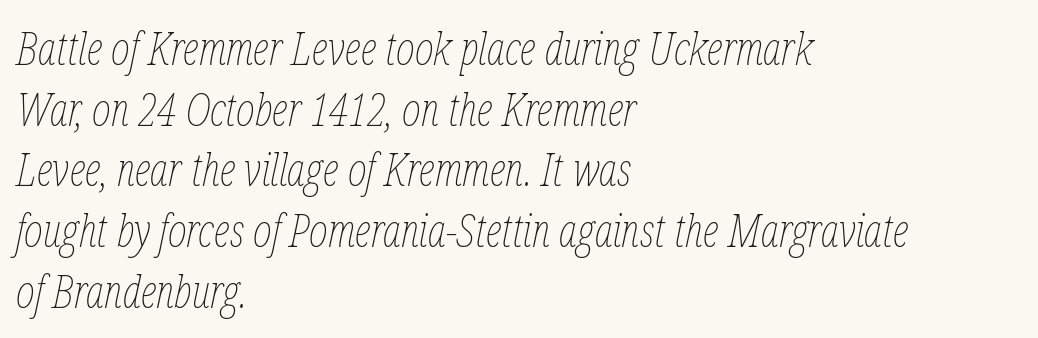
No extra ink here — the face is not bold. Each letter keeps its own natural width here, so spacing adapts to shape. The foot of each line stays bare and open. Line beginnings align vertically; line endings do not.
